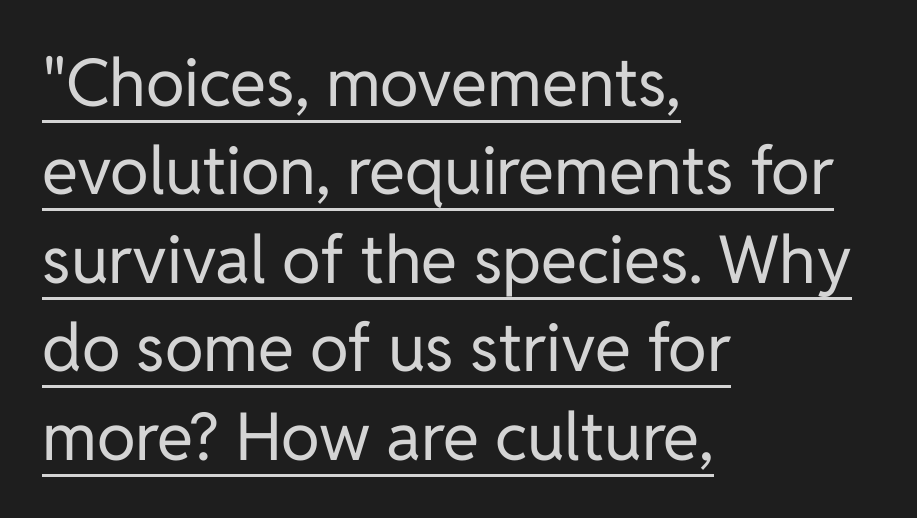
The image shows 66 px regular-weight sans-serif type, upright; set left-aligned, normal line spacing (1.34x), normal letter spacing, underlined; low stroke contrast and a medium x-height.
